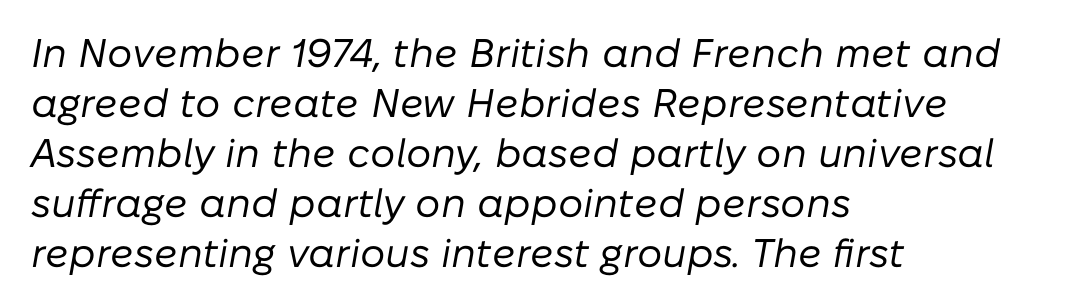
Q: Is the text bold? A: No.
Q: Is the text italic (slanted)? A: Yes, it leans right by about 10 degrees.
Q: Is the text underlined? A: No.
Q: How is the paragraph aligned? A: Left-aligned.
Q: Is the spacing between letters normal or unusually wide? A: Normal.
Q: Is the spacing between lines tight, normal or loose? A: Normal.
Q: Width (condensed, normal, or wide)? A: Normal.
Q: Stroke contrast? A: Low.
Q: x-height? A: Medium.
Q: Monospaced? A: No.
